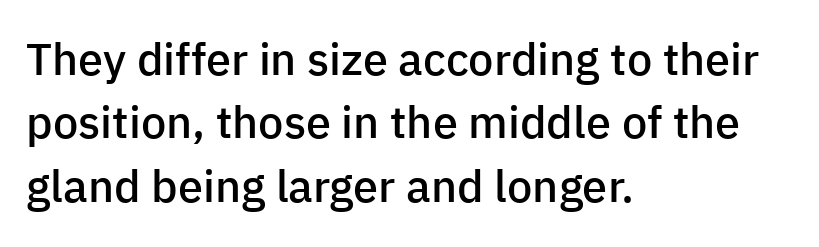
The image shows 45 px semibold sans-serif type, upright; set left-aligned, normal line spacing (1.41x), normal letter spacing, not underlined; low stroke contrast and a medium x-height.
